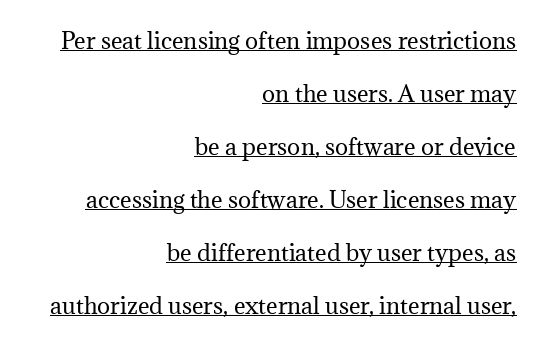
{"italic": "no", "bold": "no", "underline": "yes", "align": "right", "line_spacing": "loose", "line_spacing_ratio": 2.41, "letter_spacing": "normal", "letter_spacing_em": 0.0, "glyph_px": 22}
